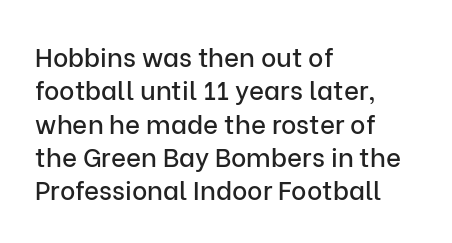
Q: Is the text italic (slanted)? A: No, it is upright.
Q: Is the text underlined? A: No.
Q: How is the paragraph aligned? A: Left-aligned.
Q: Is the spacing between letters normal or unusually wide? A: Normal.
Q: Is the spacing between lines tight, normal or loose? A: Normal.
